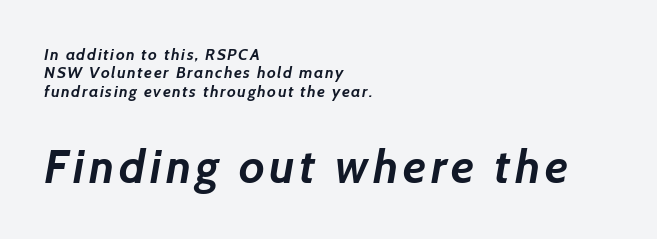
Q: Is the text bold? A: Yes.
Q: Is the typeface a serif or a sans-serif typeface? A: Sans-serif.
Q: Is the text underlined? A: No.
Q: How is the paragraph aligned? A: Left-aligned.
Q: Is the spacing between lines tight, normal or loose? A: Tight.
Q: Which block of text is set in a larger size, the first (top) or the second (bottom)? A: The second (bottom) one.
Q: Width (condensed, normal, or wide)? A: Normal.
Q: Stroke contrast? A: Low.
Q: x-height? A: Medium.
Q: Monospaced? A: No.
